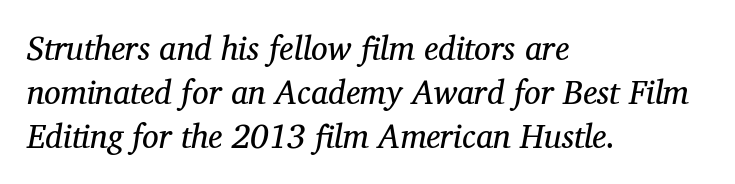
Words float on clear page, feet unadorned. A typesetter would call this leading conventional body-copy spacing. Note: serifs present on the glyphs. Short note: letters normally spaced. The face used here is proportionally spaced, like ordinary book or web type.
